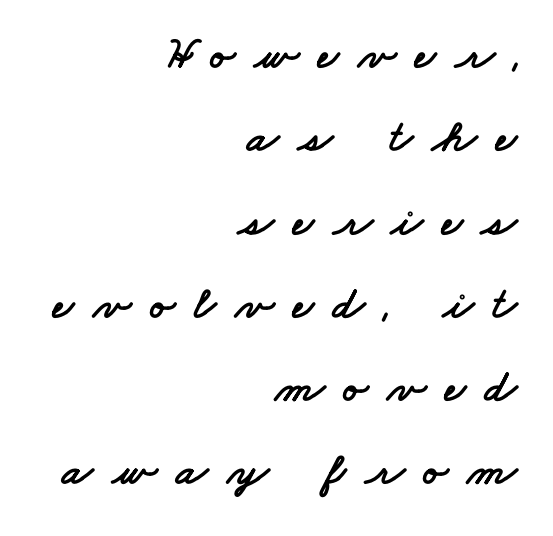
{"serif": "no", "width": "wide", "stroke_contrast": "low", "x_height": "small", "monospaced": "no", "underline": "no", "align": "right", "line_spacing_ratio": 1.81, "letter_spacing": "wide", "letter_spacing_em": 0.41, "glyph_px": 46}
